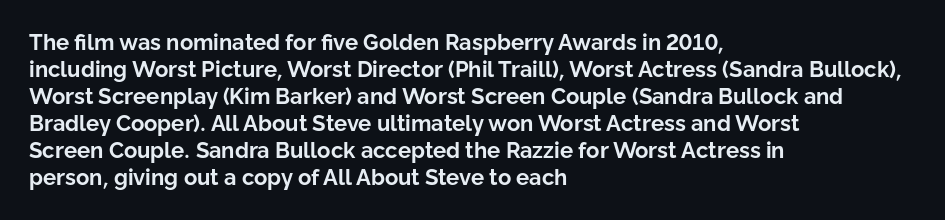
{"italic": "no", "bold": "yes", "underline": "no", "align": "left", "line_spacing_ratio": 1.23, "letter_spacing": "normal", "letter_spacing_em": 0.0, "glyph_px": 22}
